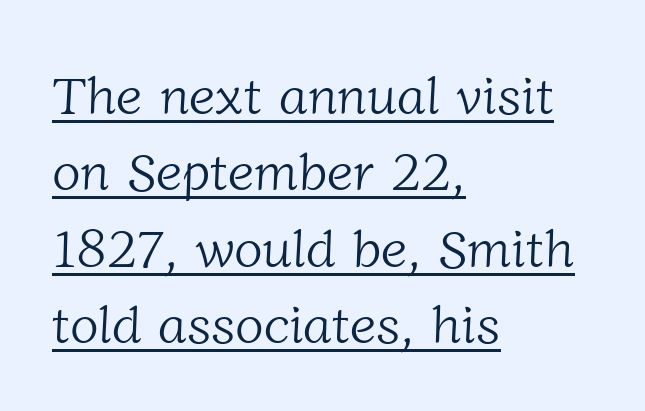
{"serif": "yes", "bold": "no", "weight": "light", "width": "normal", "stroke_contrast": "low", "x_height": "medium", "monospaced": "no", "underline": "yes", "align": "left", "line_spacing": "normal", "line_spacing_ratio": 1.44, "letter_spacing": "normal", "letter_spacing_em": 0.0, "glyph_px": 53}
